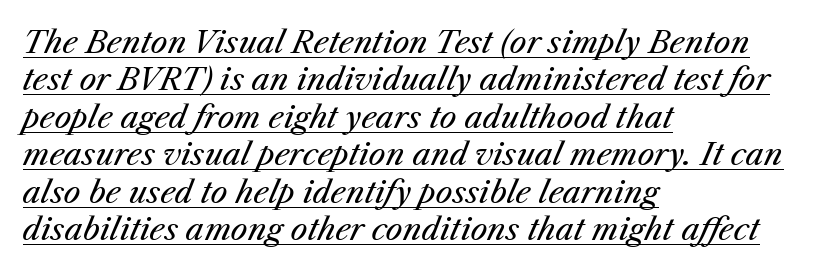
Q: Is the text bold? A: No.
Q: Is the text italic (slanted)? A: Yes, it leans right by about 25 degrees.
Q: Is the text underlined? A: Yes.
Q: How is the paragraph aligned? A: Left-aligned.
Q: Is the spacing between letters normal or unusually wide? A: Normal.
Q: Is the spacing between lines tight, normal or loose? A: Normal.
Q: Width (condensed, normal, or wide)? A: Normal.
Q: Stroke contrast? A: Medium.
Q: x-height? A: Medium.
Q: Monospaced? A: No.
